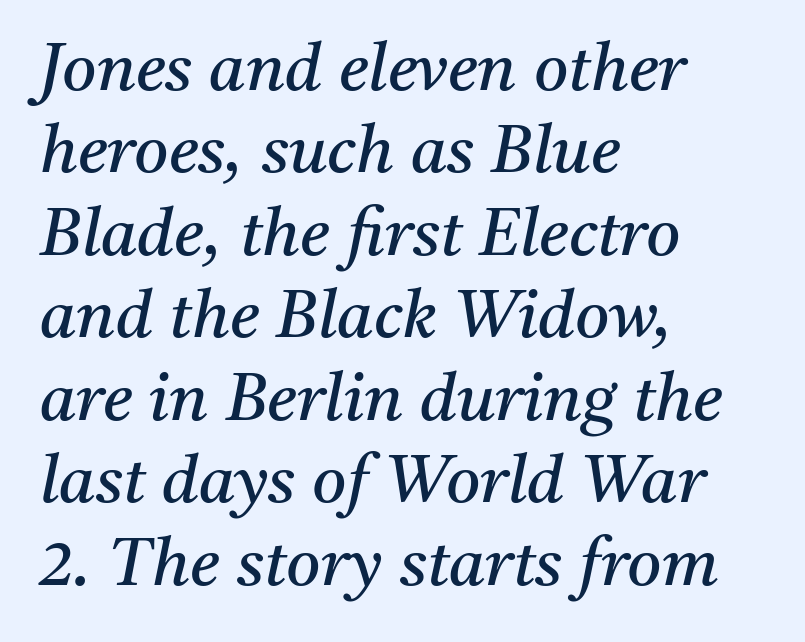
{"serif": "yes", "italic": "yes", "lean": "right", "slant_degrees": 11, "bold": "no", "weight": "regular", "width": "normal", "stroke_contrast": "medium", "x_height": "medium", "monospaced": "no", "underline": "no", "align": "left", "line_spacing": "normal", "line_spacing_ratio": 1.25, "letter_spacing": "normal", "letter_spacing_em": 0.0, "glyph_px": 66}
